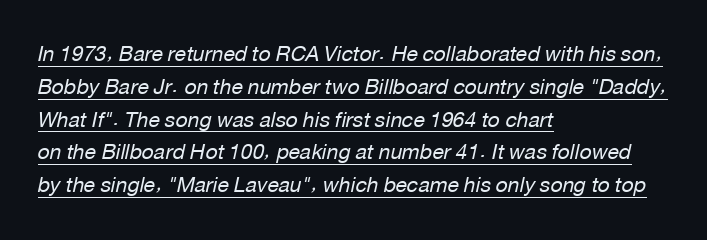
Regular leading. One-word summary of the alignment: left. Think standard paragraph weight, or any step lighter than that. You can see a thin bar hugging the bottom of the glyphs. The axis of the letterforms is tilted away from vertical. Each word holds together tightly as a unit, with standard inter-letter gaps.
